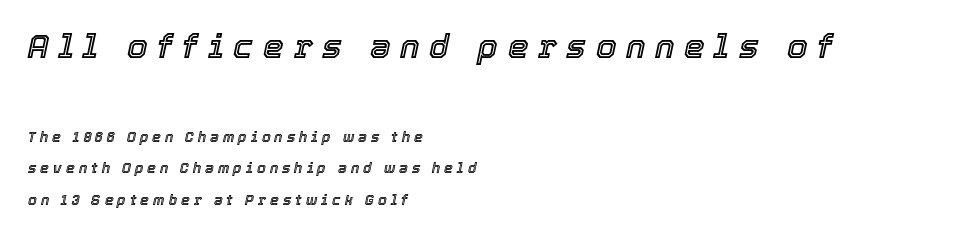
If you measured baseline to baseline, you'd find a long distance. This rendering features lettering with no underline. Proportional: the letters do not fall into vertical columns. How are the letters spaced? Widely, with obvious added tracking. Leftover space on each line is placed entirely after the last word.
